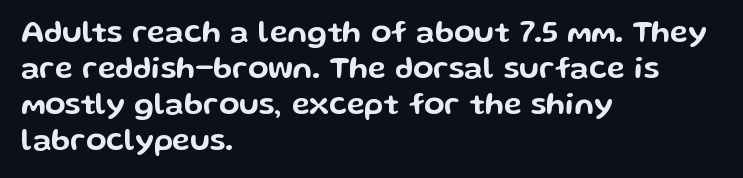
Do the characters align in a grid? No, the font is proportional. Tall strokes in this sample are plumb rather than angled. The characters display no serif detailing; their extremities are plain. Just letters on the line, the space beneath them empty. Letter spacing: default.
